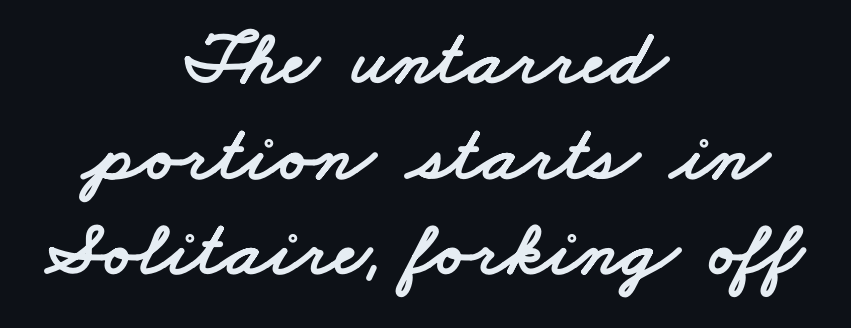
Spacing between characters is what you'd get straight out of the box. Unmarked baselines from the first word to the last. Both edges are ragged and mirror each other, which tells us the setting is centered. No feet cap the strokes, marking this as sans-serif type. The face used here is proportionally spaced, like ordinary book or web type.
